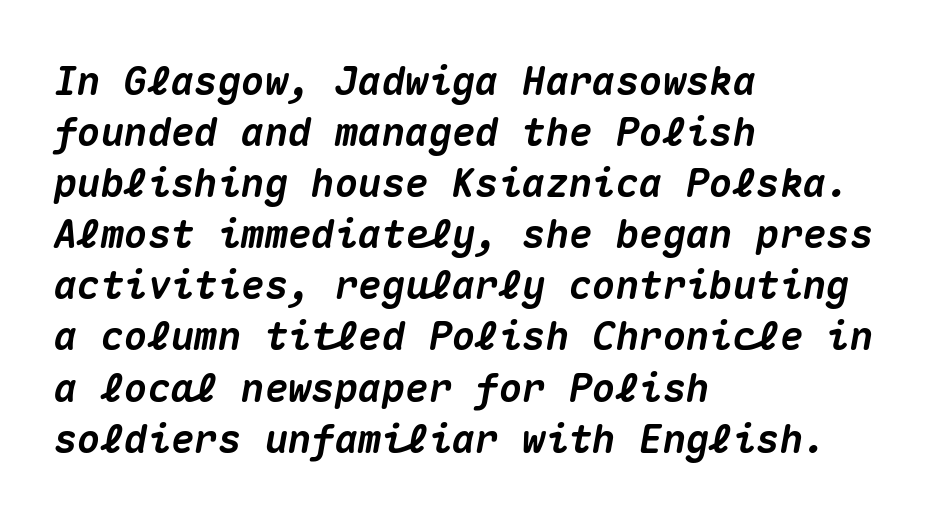
The image shows 39 px heavy type, italic (leaning right), monospaced; set left-aligned, normal line spacing (1.31x), normal letter spacing, not underlined; medium stroke contrast and a medium x-height.
